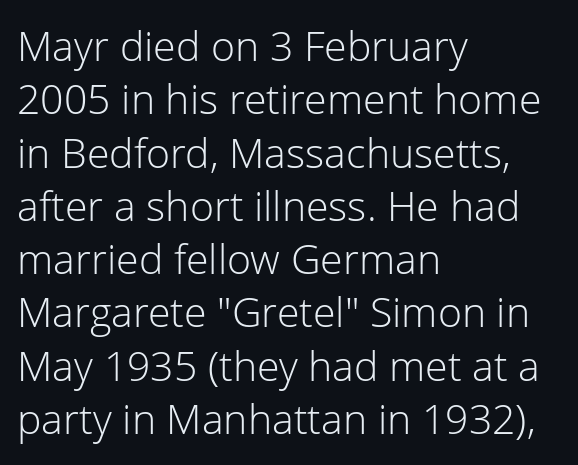
{"serif": "no", "italic": "no", "bold": "no", "weight": "light", "width": "normal", "stroke_contrast": "low", "x_height": "medium", "monospaced": "no", "underline": "no", "align": "left", "line_spacing": "normal", "line_spacing_ratio": 1.3, "letter_spacing": "normal", "letter_spacing_em": 0.0, "glyph_px": 41}
